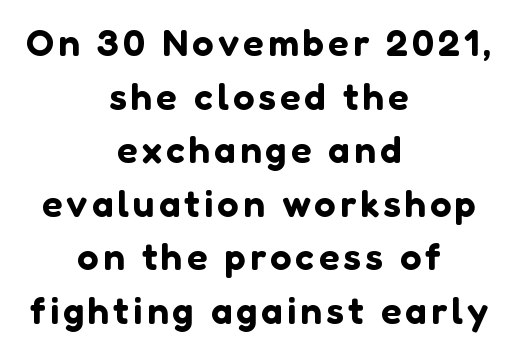
Q: Is the text italic (slanted)? A: No, it is upright.
Q: Is the typeface a serif or a sans-serif typeface? A: Sans-serif.
Q: Is the text underlined? A: No.
Q: How is the paragraph aligned? A: Centered.
Q: Is the spacing between lines tight, normal or loose? A: Normal.
Q: Width (condensed, normal, or wide)? A: Normal.
Q: Stroke contrast? A: Low.
Q: x-height? A: Medium.
Q: Monospaced? A: No.
